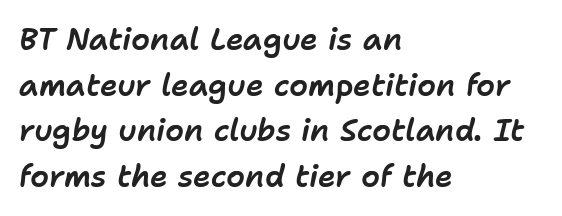
Q: Is the text italic (slanted)? A: Yes, it leans right by about 11 degrees.
Q: Is the text underlined? A: No.
Q: How is the paragraph aligned? A: Left-aligned.
Q: Is the spacing between letters normal or unusually wide? A: Normal.
Q: Is the spacing between lines tight, normal or loose? A: Normal.
Q: Width (condensed, normal, or wide)? A: Normal.
Q: Stroke contrast? A: Low.
Q: x-height? A: Medium.
Q: Monospaced? A: No.
